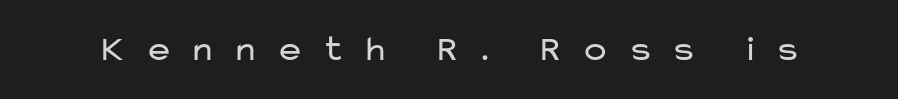
{"serif": "no", "italic": "no", "bold": "no", "weight": "regular", "width": "wide", "stroke_contrast": "low", "x_height": "medium", "monospaced": "no", "underline": "no", "letter_spacing": "wide", "letter_spacing_em": 0.46, "glyph_px": 36}
